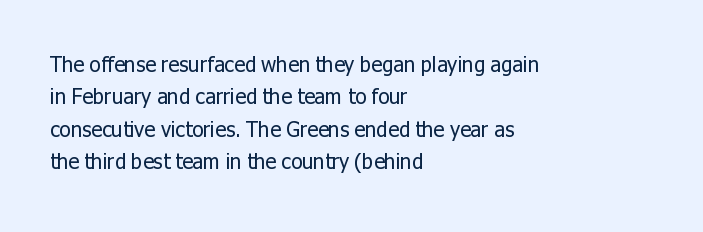
The image shows 21 px text type, upright; set left-aligned, normal line spacing (1.54x), normal letter spacing, not underlined.
